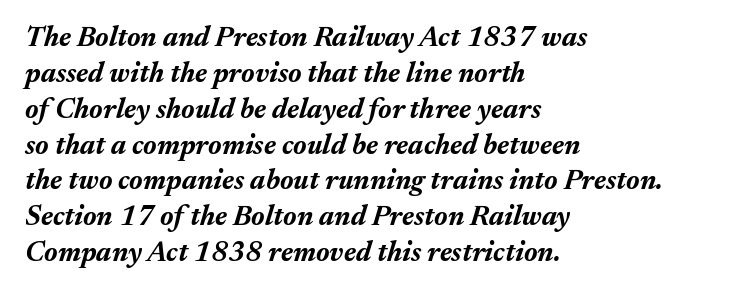
Looking at the ascenders, they clearly lean. The space directly below the letters is spotless. This is heavy type, rendered in bold. These lines keep a tight, regular rhythm from letter to letter. This sample is left-justified, so line endings fall wherever the words run out.
